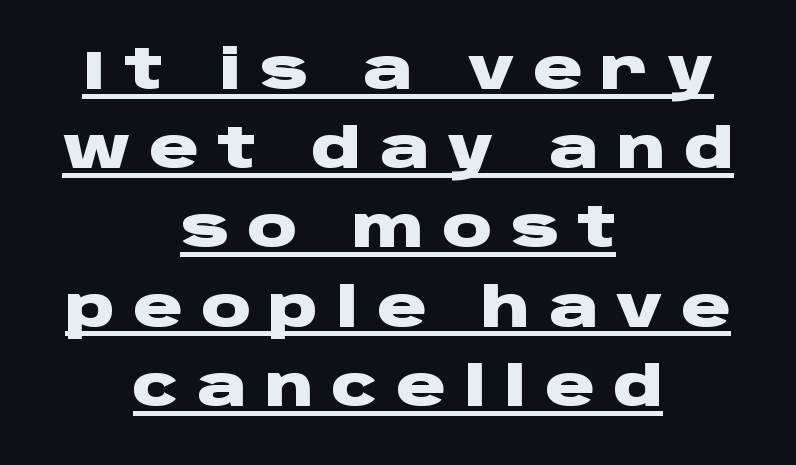
{"serif": "no", "italic": "no", "bold": "yes", "weight": "heavy", "width": "wide", "stroke_contrast": "low", "x_height": "large", "monospaced": "no", "underline": "yes", "align": "center", "line_spacing": "normal", "line_spacing_ratio": 1.44, "letter_spacing": "wide", "letter_spacing_em": 0.33, "glyph_px": 55}
